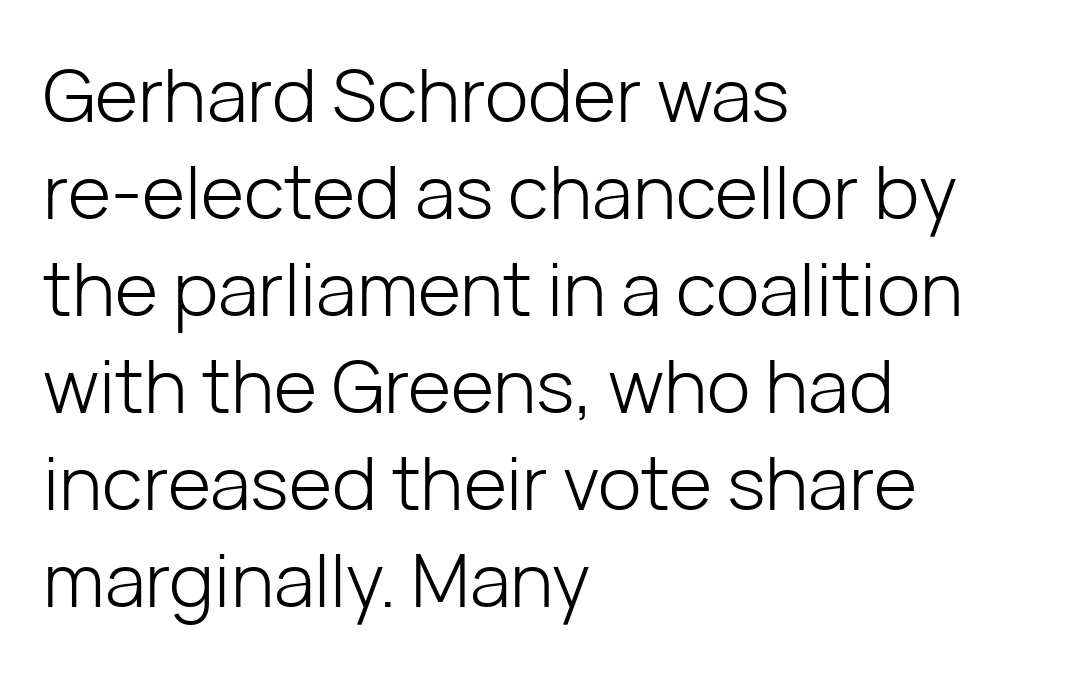
{"serif": "no", "italic": "no", "bold": "no", "weight": "light", "width": "normal", "stroke_contrast": "low", "x_height": "medium", "monospaced": "no", "underline": "no", "align": "left", "line_spacing": "normal", "line_spacing_ratio": 1.31, "letter_spacing": "normal", "letter_spacing_em": 0.0, "glyph_px": 74}
